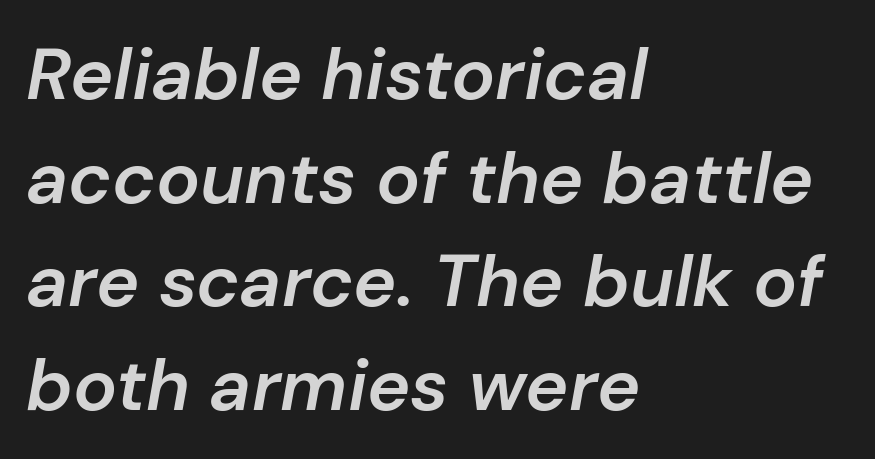
{"italic": "yes", "lean": "right", "slant_degrees": 10, "bold": "semi", "weight": "semibold", "width": "normal", "stroke_contrast": "low", "x_height": "medium", "monospaced": "no", "underline": "no", "align": "left", "line_spacing": "normal", "line_spacing_ratio": 1.42, "letter_spacing": "normal", "letter_spacing_em": 0.0, "glyph_px": 73}
